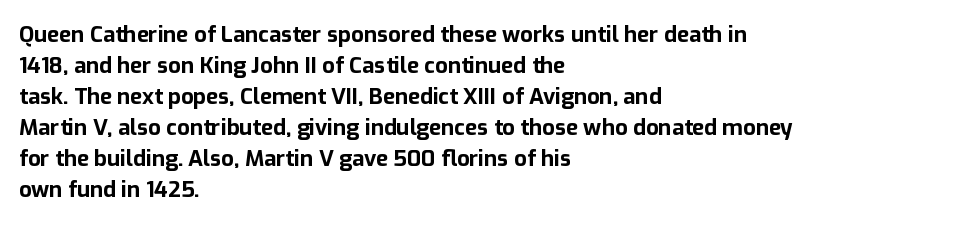
{"italic": "no", "bold": "yes", "underline": "no", "align": "left", "line_spacing": "normal", "line_spacing_ratio": 1.41, "letter_spacing": "normal", "letter_spacing_em": 0.0, "glyph_px": 22}
